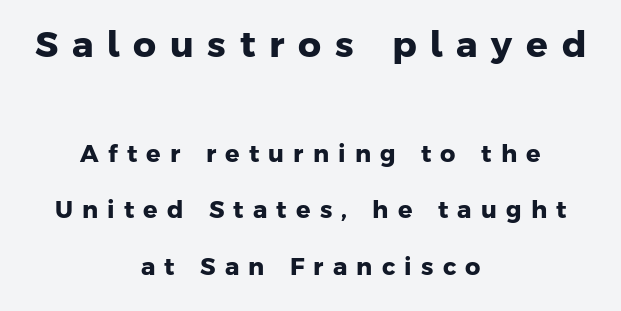
Q: Is the text bold? A: Yes.
Q: Is the typeface a serif or a sans-serif typeface? A: Sans-serif.
Q: Is the text underlined? A: No.
Q: How is the paragraph aligned? A: Centered.
Q: Is the spacing between letters normal or unusually wide? A: Unusually wide.
Q: Is the spacing between lines tight, normal or loose? A: Loose.
Q: Which block of text is set in a larger size, the first (top) or the second (bottom)? A: The first (top) one.
Q: Width (condensed, normal, or wide)? A: Normal.
Q: Stroke contrast? A: Low.
Q: x-height? A: Medium.
Q: Monospaced? A: No.
